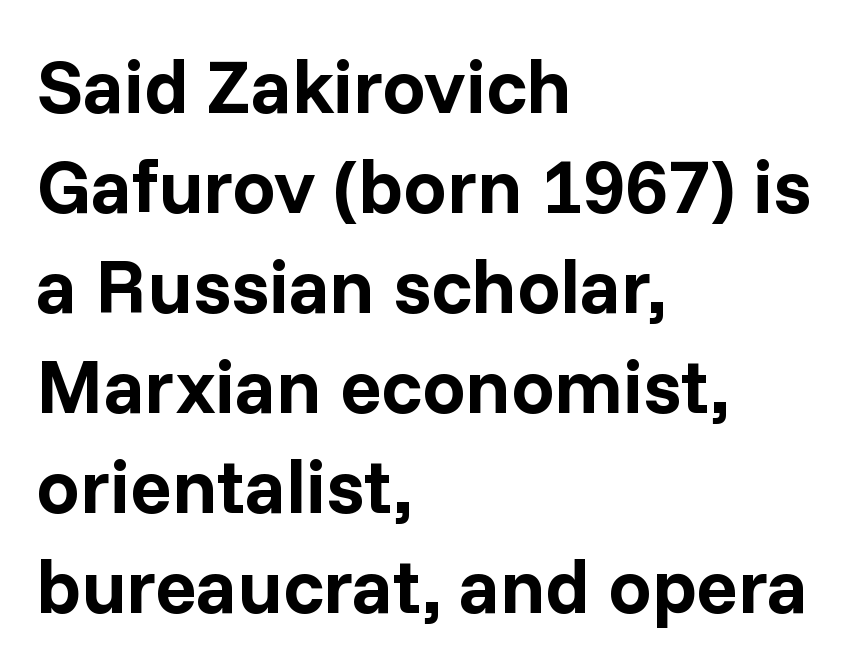
{"serif": "no", "italic": "no", "bold": "yes", "weight": "bold", "width": "normal", "stroke_contrast": "low", "x_height": "medium", "monospaced": "no", "underline": "no", "align": "left", "line_spacing": "normal", "line_spacing_ratio": 1.3, "letter_spacing": "normal", "letter_spacing_em": 0.0, "glyph_px": 77}
